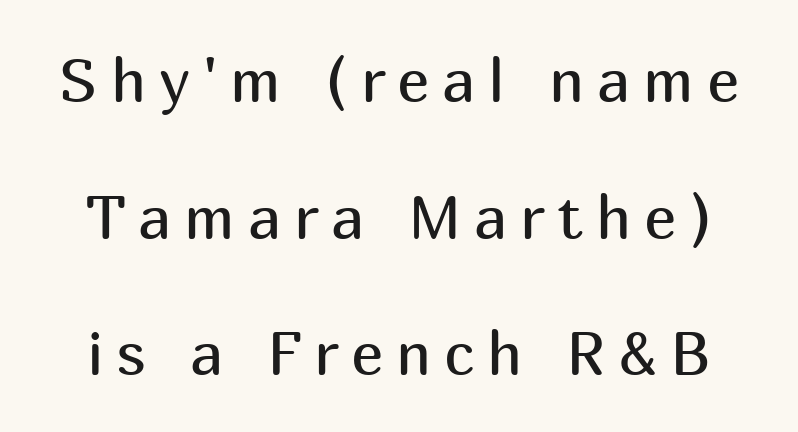
{"serif": "no", "italic": "no", "bold": "no", "weight": "regular", "width": "normal", "stroke_contrast": "medium", "x_height": "medium", "monospaced": "no", "underline": "no", "line_spacing": "loose", "line_spacing_ratio": 2.24, "letter_spacing": "wide", "letter_spacing_em": 0.21, "glyph_px": 61}
